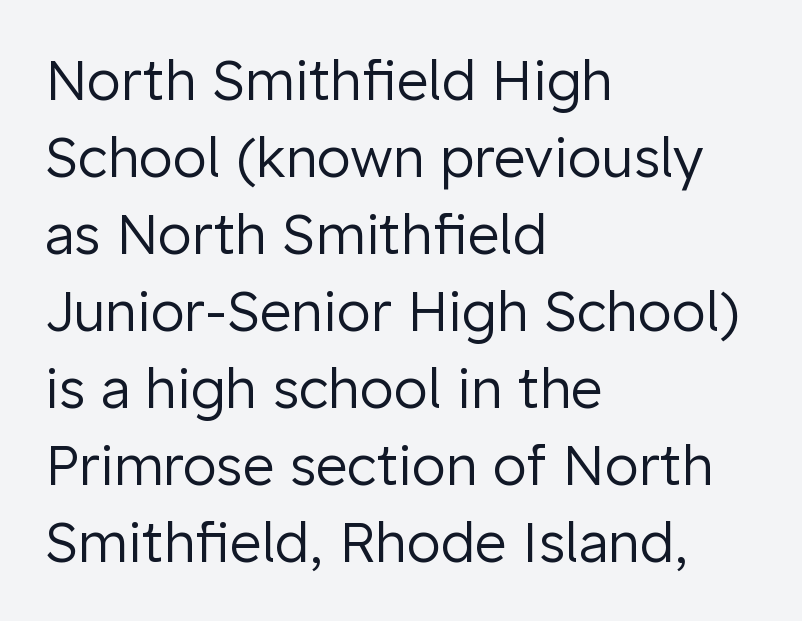
Has an underline been added? It has not. Do the characters align in a grid? No, the font is proportional. The font sits on the lighter half of the weight spectrum, regular included. Line starts are locked; line ends wander. The glyphs in this specimen are sans serif. Students, observe: this is what conventionally led text looks like.
